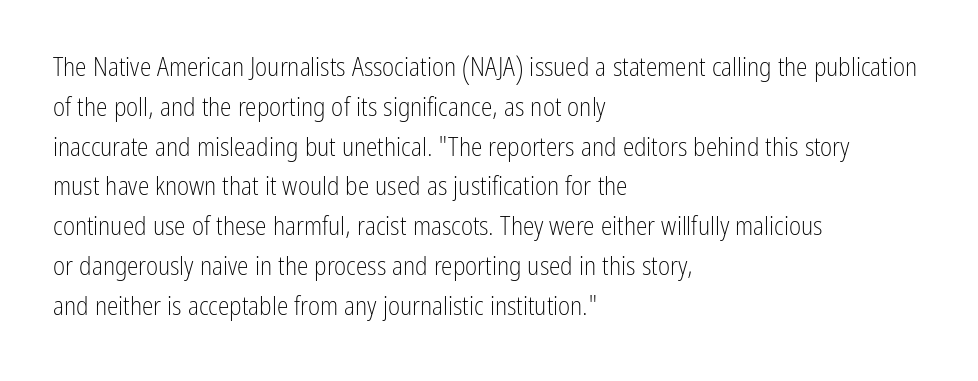
The image shows 26 px text type, upright; set left-aligned, normal line spacing (1.53x), normal letter spacing, not underlined.
